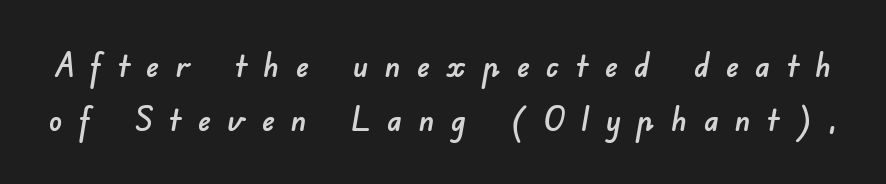
This block has exactly the height ordinary leading produces. The letters advance in unequal steps, a hallmark of proportional type. Display-style spreading of the glyphs; the letterfit is very open. Does the type have serifs? No, each stem ends abruptly.
